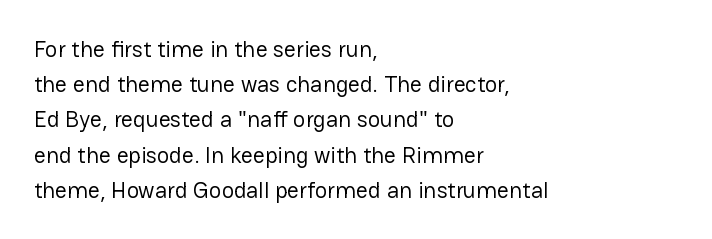
Q: Is the text bold? A: No.
Q: Is the text italic (slanted)? A: No, it is upright.
Q: Is the text underlined? A: No.
Q: How is the paragraph aligned? A: Left-aligned.
Q: Is the spacing between letters normal or unusually wide? A: Normal.
Q: Is the spacing between lines tight, normal or loose? A: Normal.
